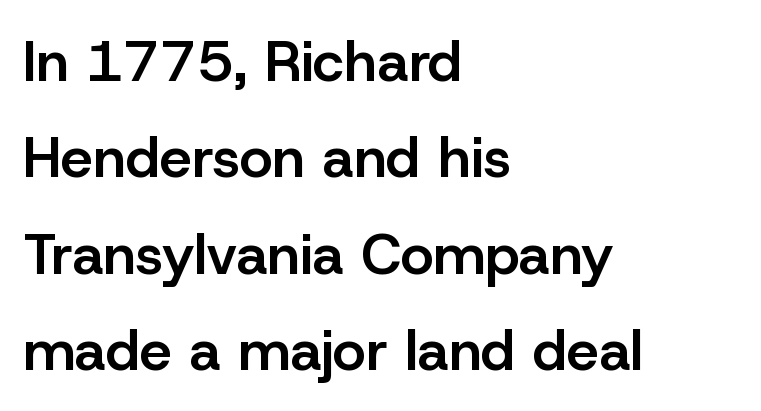
The image shows 57 px semibold sans-serif type, upright; set left-aligned, normal line spacing (1.69x), normal letter spacing, not underlined; low stroke contrast and a medium x-height.
